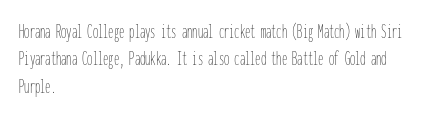
{"italic": "no", "bold": "no", "underline": "no", "align": "left", "line_spacing": "normal", "line_spacing_ratio": 1.3, "letter_spacing": "normal", "letter_spacing_em": 0.0, "glyph_px": 21}
